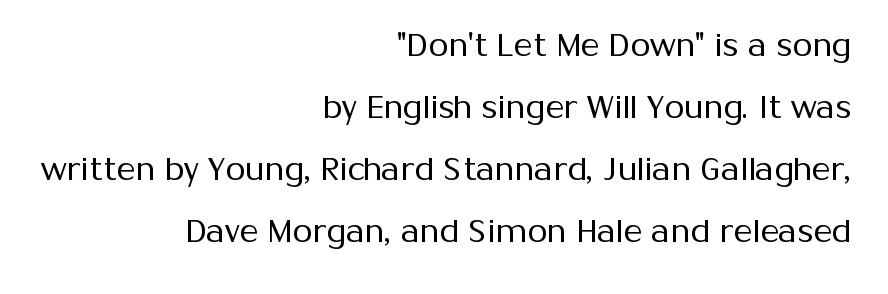
The space between consecutive lines is lavish. Compared with a typical body face, this is equally light or lighter still. Italic: no, the glyphs are upright roman. Here the designer chose a conventional face with non-uniform glyph widths. This rendering leaves character spacing at its baseline value.
